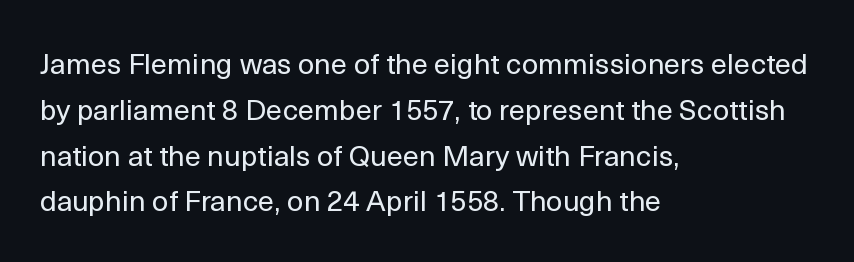
{"serif": "no", "italic": "no", "bold": "no", "weight": "regular", "width": "normal", "x_height": "medium", "monospaced": "no", "underline": "no", "align": "left", "line_spacing": "normal", "line_spacing_ratio": 1.58, "letter_spacing": "normal", "letter_spacing_em": 0.0, "glyph_px": 29}
